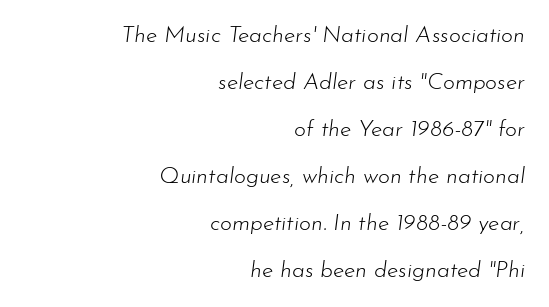
The image shows 23 px text type, italic (leaning right); set right-aligned, loose line spacing (2.04x), normal letter spacing, not underlined.
